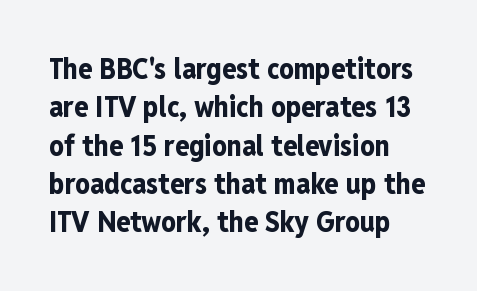
{"serif": "no", "italic": "no", "bold": "yes", "weight": "bold", "width": "condensed", "stroke_contrast": "low", "x_height": "medium", "monospaced": "no", "underline": "no", "align": "left", "line_spacing": "normal", "line_spacing_ratio": 1.32, "letter_spacing": "normal", "letter_spacing_em": 0.0, "glyph_px": 29}
